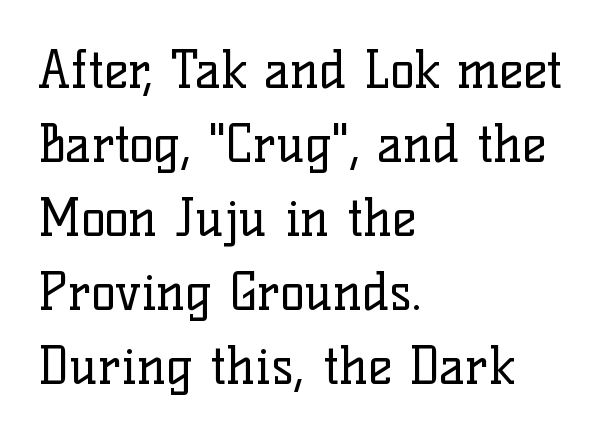
The glyphs in this specimen are seriffed. Weight: in the light-to-regular range. Does the lettering tilt? It doesn't — this is upright. Note the varied advance widths — an 'i' is clearly narrower than an 'm'. Students, note that the glyphs here touch the page at normal intervals. Casual observation: everything's shoved over to the left.
